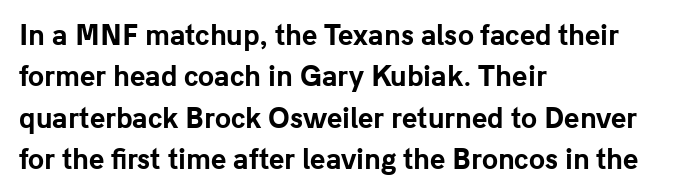
The image shows 26 px bold type, upright; set left-aligned, normal line spacing (1.59x), normal letter spacing, not underlined.
